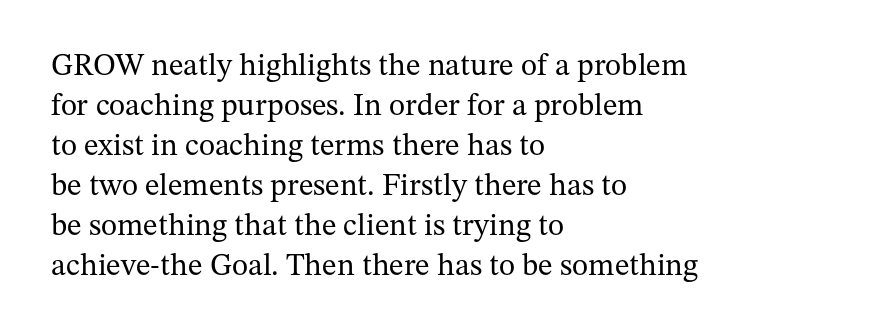
The image shows 31 px regular-weight serif type, upright; set left-aligned, normal line spacing (1.29x), normal letter spacing, not underlined; medium stroke contrast and a medium x-height.
